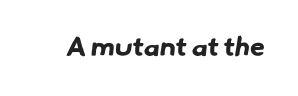
{"bold": "yes", "underline": "no", "letter_spacing": "normal", "letter_spacing_em": 0.0, "glyph_px": 27}
